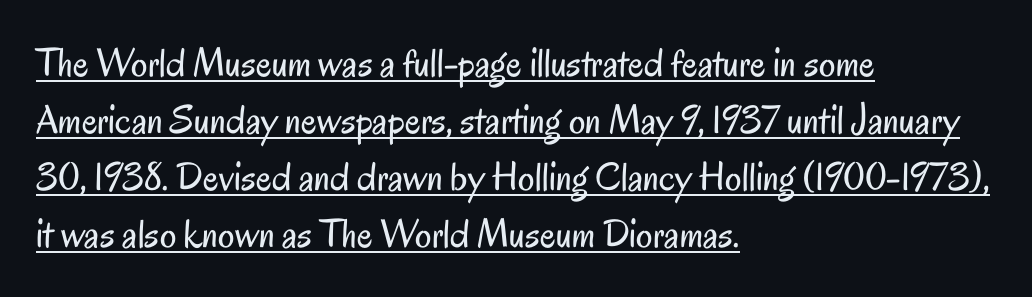
Q: Is the text bold? A: No.
Q: Is the text italic (slanted)? A: No, it is upright.
Q: Is the typeface a serif or a sans-serif typeface? A: Sans-serif.
Q: Is the text underlined? A: Yes.
Q: How is the paragraph aligned? A: Left-aligned.
Q: Is the spacing between letters normal or unusually wide? A: Normal.
Q: Is the spacing between lines tight, normal or loose? A: Normal.
Q: Width (condensed, normal, or wide)? A: Condensed.
Q: Stroke contrast? A: Low.
Q: x-height? A: Small.
Q: Monospaced? A: No.
